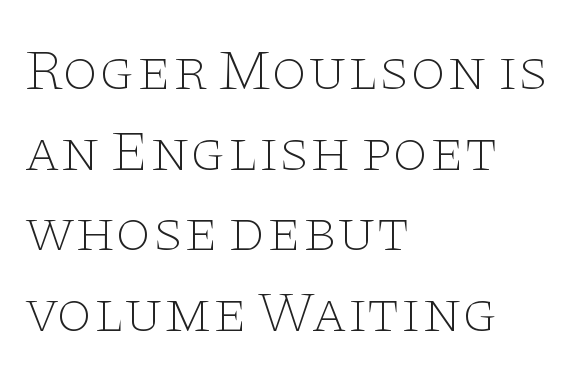
{"serif": "yes", "italic": "no", "bold": "no", "weight": "thin", "width": "wide", "stroke_contrast": "low", "x_height": "large", "monospaced": "no", "underline": "no", "align": "left", "line_spacing": "normal", "line_spacing_ratio": 1.39, "letter_spacing": "normal", "letter_spacing_em": 0.0, "glyph_px": 58}
